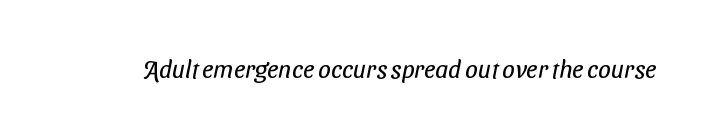
The image shows 25 px text type; set normal letter spacing, not underlined.
